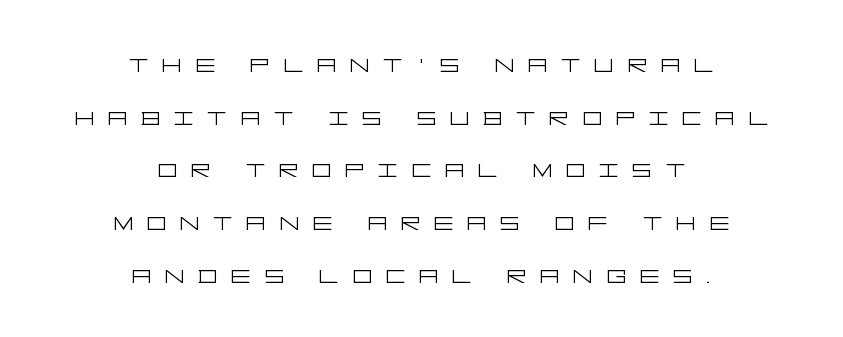
{"serif": "no", "italic": "no", "bold": "no", "weight": "light", "width": "wide", "stroke_contrast": "low", "x_height": "large", "underline": "no", "align": "center", "line_spacing": "normal", "line_spacing_ratio": 1.7, "letter_spacing": "wide", "letter_spacing_em": 0.43, "glyph_px": 31}
